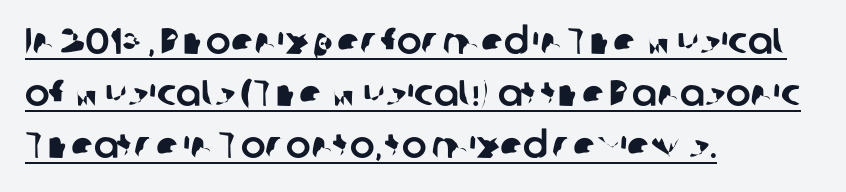
The space between consecutive lines is moderate. Note the varied advance widths — an 'i' is clearly narrower than an 'm'. The paragraph shown leans on its left margin. In terms of letterspacing, this is plain default setting.
